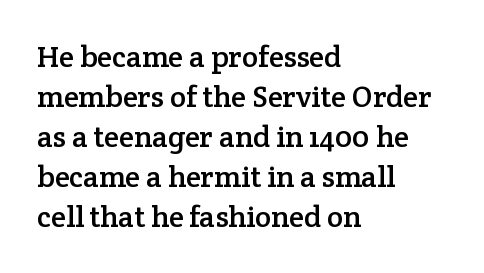
Q: Is the text italic (slanted)? A: No, it is upright.
Q: Is the typeface a serif or a sans-serif typeface? A: Serif.
Q: Is the text underlined? A: No.
Q: How is the paragraph aligned? A: Left-aligned.
Q: Is the spacing between letters normal or unusually wide? A: Normal.
Q: Is the spacing between lines tight, normal or loose? A: Normal.
Q: Width (condensed, normal, or wide)? A: Normal.
Q: Stroke contrast? A: Low.
Q: x-height? A: Medium.
Q: Monospaced? A: No.
